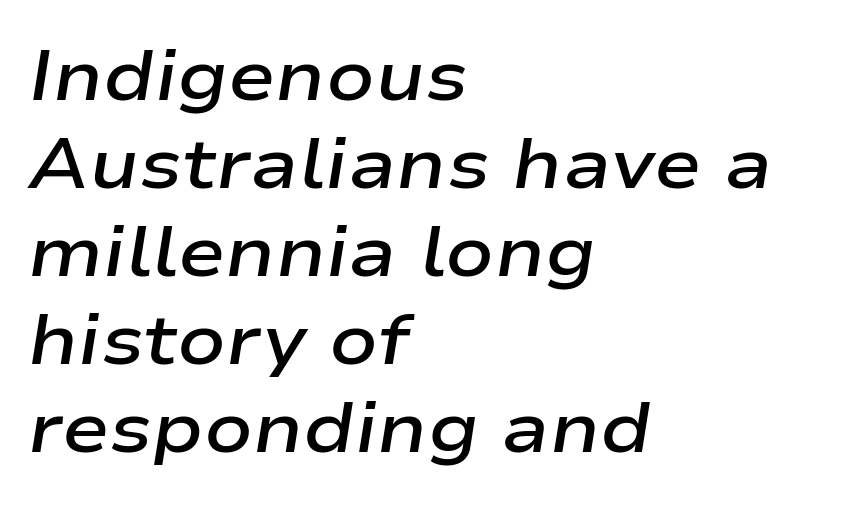
Q: Is the text bold? A: Semi-bold.
Q: Is the text italic (slanted)? A: Yes, it leans right by about 9 degrees.
Q: Is the text underlined? A: No.
Q: How is the paragraph aligned? A: Left-aligned.
Q: Is the spacing between letters normal or unusually wide? A: Normal.
Q: Width (condensed, normal, or wide)? A: Wide.
Q: Stroke contrast? A: Low.
Q: x-height? A: Medium.
Q: Monospaced? A: No.
